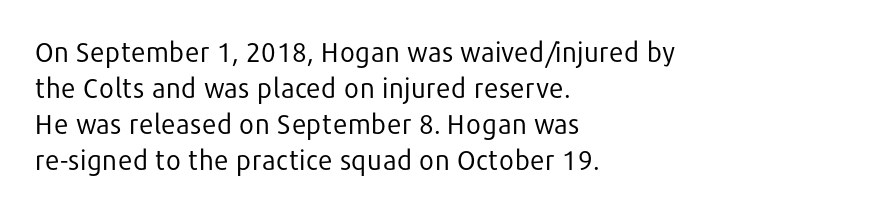
The image shows 27 px text type, upright; set left-aligned, normal line spacing (1.33x), normal letter spacing, not underlined.
